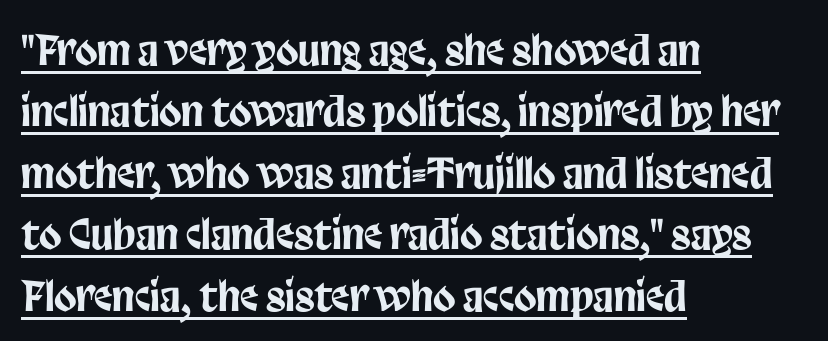
{"serif": "no", "italic": "no", "width": "condensed", "stroke_contrast": "low", "x_height": "large", "monospaced": "no", "underline": "yes", "align": "left", "line_spacing": "normal", "line_spacing_ratio": 1.5, "letter_spacing": "normal", "letter_spacing_em": 0.0, "glyph_px": 41}
